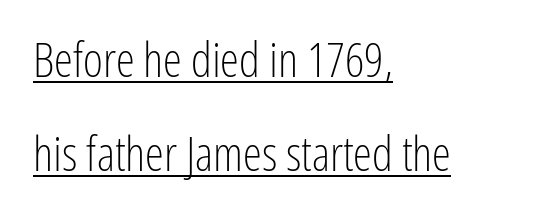
{"serif": "no", "italic": "no", "bold": "no", "weight": "light", "width": "condensed", "stroke_contrast": "low", "x_height": "medium", "monospaced": "no", "underline": "yes", "align": "left", "line_spacing": "loose", "line_spacing_ratio": 1.95, "letter_spacing": "normal", "letter_spacing_em": 0.0, "glyph_px": 48}
